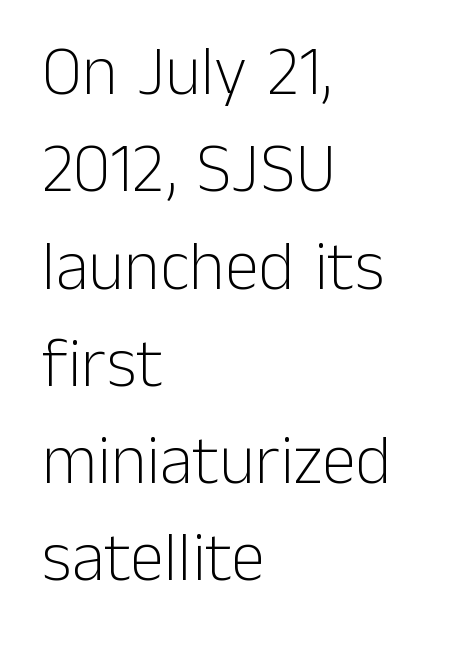
{"serif": "no", "italic": "no", "bold": "no", "weight": "light", "width": "normal", "stroke_contrast": "low", "x_height": "medium", "monospaced": "no", "underline": "no", "align": "left", "line_spacing": "normal", "line_spacing_ratio": 1.41, "letter_spacing": "normal", "letter_spacing_em": 0.0, "glyph_px": 69}
